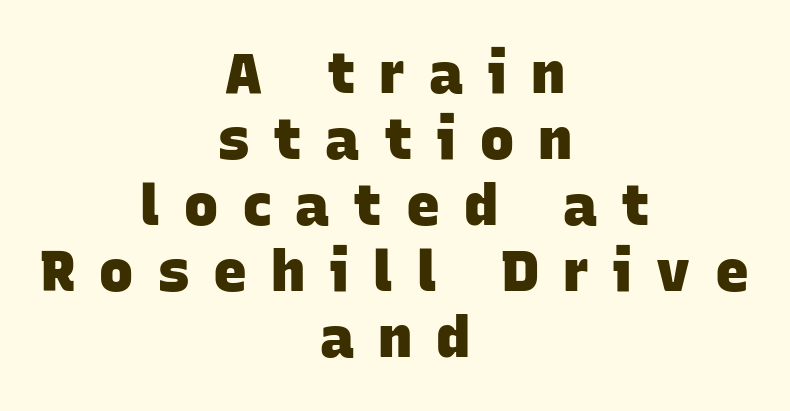
Q: Is the text bold? A: Yes.
Q: Is the typeface a serif or a sans-serif typeface? A: Sans-serif.
Q: Is the text underlined? A: No.
Q: How is the paragraph aligned? A: Centered.
Q: Is the spacing between letters normal or unusually wide? A: Unusually wide.
Q: Width (condensed, normal, or wide)? A: Normal.
Q: Stroke contrast? A: Low.
Q: x-height? A: Large.
Q: Monospaced? A: No.
